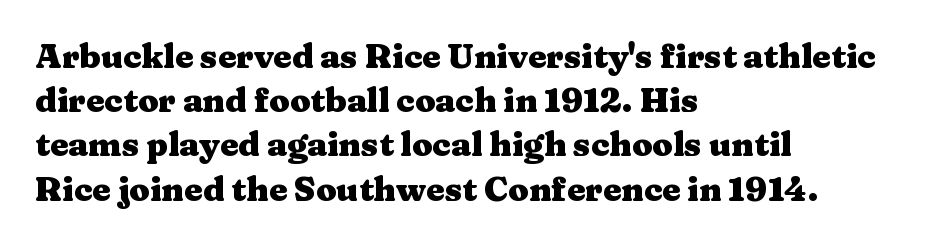
The foot of each line stays bare and open. Students, this is bold: see how much ink each stroke carries. Leftover space on each line is placed entirely after the last word. The designer went with a serif here, giving each stem small feet. The letters stand straight up with perfectly vertical stems.
